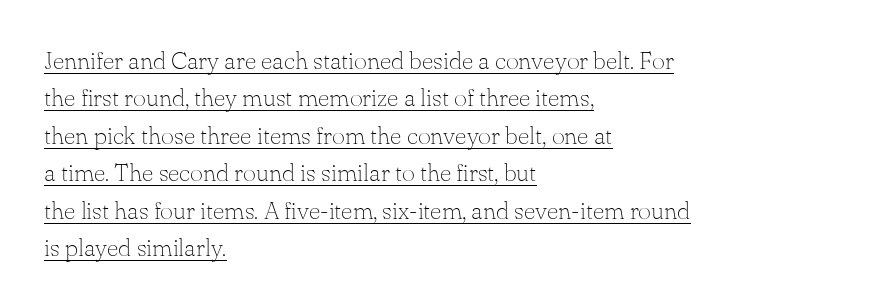
Tracking value appears to be zero — textbook default spacing. Regular leading. Descenders here cross a horizontal rule under the line. Is the block centered? No — it sits flush against the left margin. Vertical strokes here are truly vertical.
